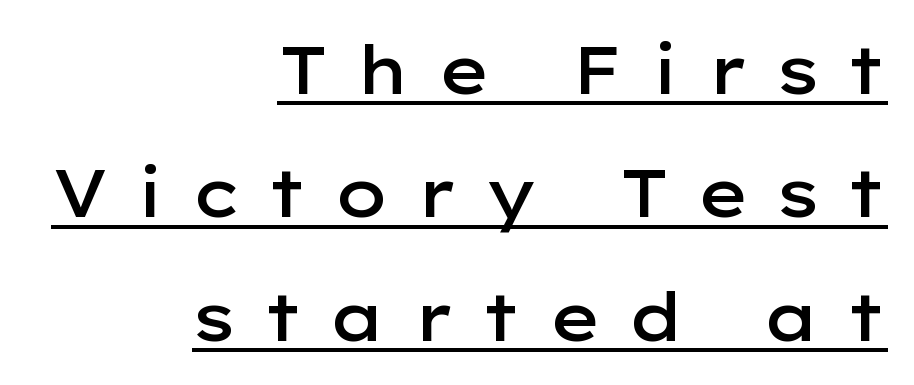
The image shows 67 px semibold, wide sans-serif type, upright; set right-aligned, line spacing 1.84x, unusually wide letter spacing (+0.4 em), underlined; low stroke contrast and a medium x-height.
